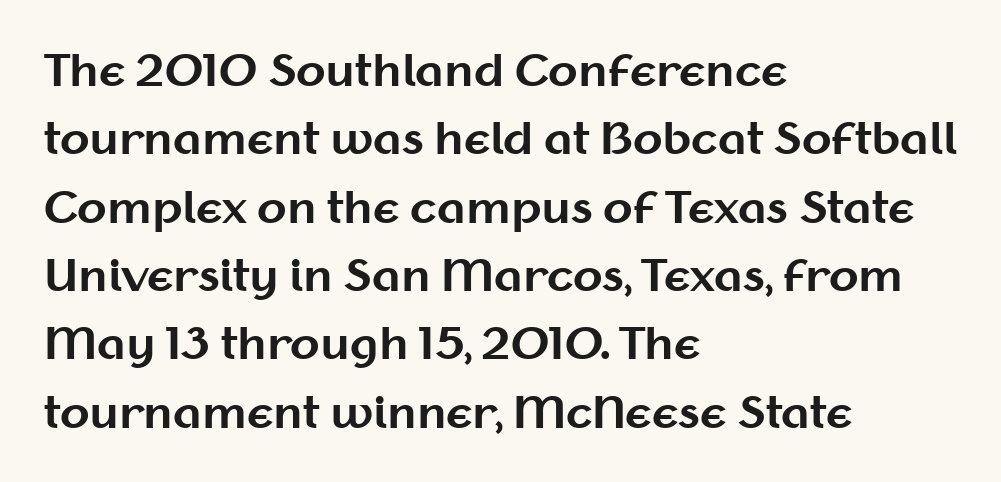
{"serif": "no", "italic": "no", "bold": "yes", "weight": "bold", "width": "normal", "stroke_contrast": "medium", "x_height": "medium", "monospaced": "no", "underline": "no", "align": "left", "line_spacing": "normal", "line_spacing_ratio": 1.59, "letter_spacing": "normal", "letter_spacing_em": 0.0, "glyph_px": 43}
